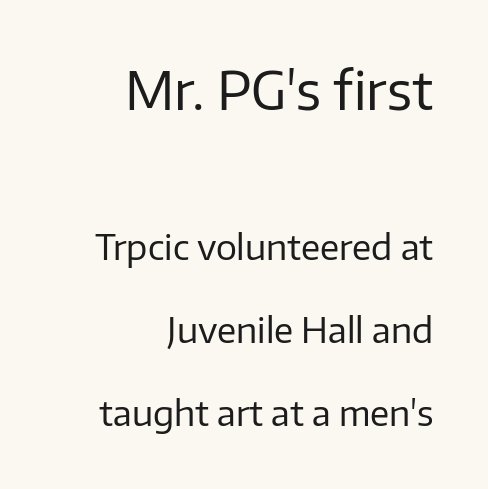
A clean baseline with only descenders dipping below it. These lines are rendered in a variable-pitch font. The designer gave the opening block more size than the closing block. Horizontally, the lines are justified to the trailing edge only. Ascenders rise straight up at ninety degrees.
